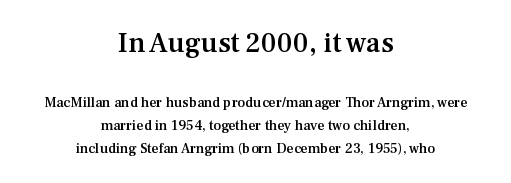
The image shows 28 px semibold serif type, upright; set centered, normal line spacing (1.63x), normal letter spacing, not underlined; the first (top) block is 2.0x larger; medium stroke contrast and a medium x-height.
